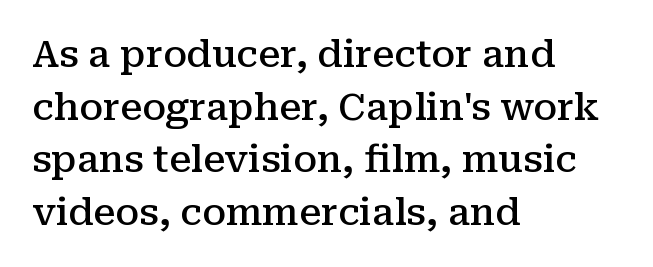
Q: Is the text bold? A: Semi-bold.
Q: Is the text italic (slanted)? A: No, it is upright.
Q: Is the typeface a serif or a sans-serif typeface? A: Serif.
Q: Is the text underlined? A: No.
Q: How is the paragraph aligned? A: Left-aligned.
Q: Is the spacing between letters normal or unusually wide? A: Normal.
Q: Is the spacing between lines tight, normal or loose? A: Normal.
Q: Width (condensed, normal, or wide)? A: Normal.
Q: Stroke contrast? A: Medium.
Q: x-height? A: Medium.
Q: Monospaced? A: No.
